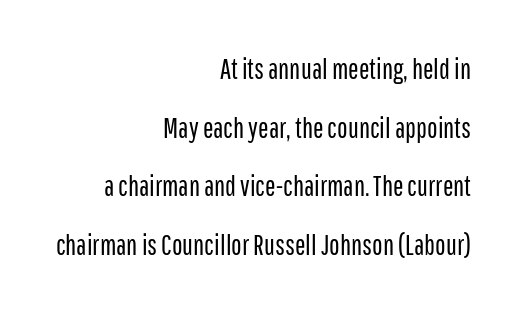
The font sits on the lighter half of the weight spectrum, regular included. Looks like regular typesetting: each glyph gets only the width it needs. Nobody touched the tracking dial on this one. The letters stand upright; this is a roman face. What kind of face is this? One without serifs — a sans. The space directly below the letters is spotless.
